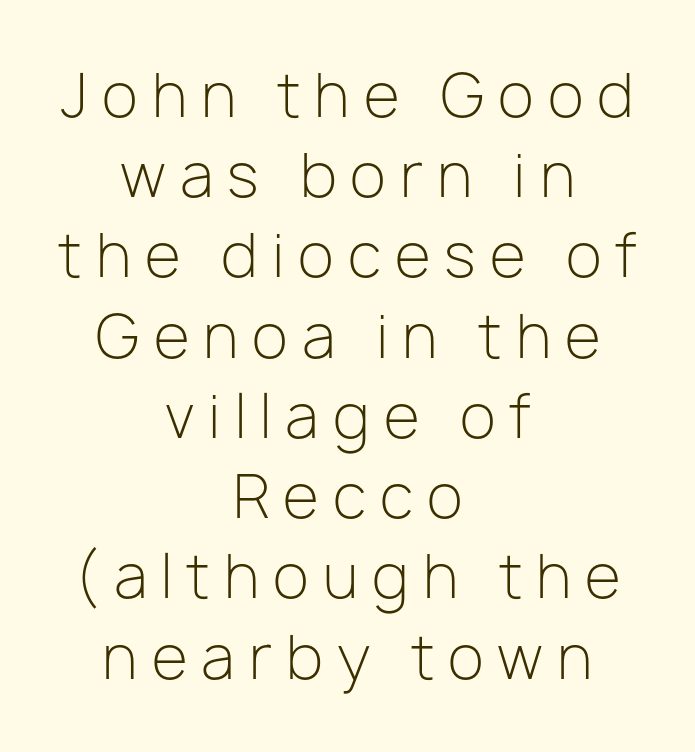
The image shows 59 px light sans-serif type, upright; set centered, normal line spacing (1.36x), unusually wide letter spacing (+0.24 em), not underlined; low stroke contrast and a medium x-height.
